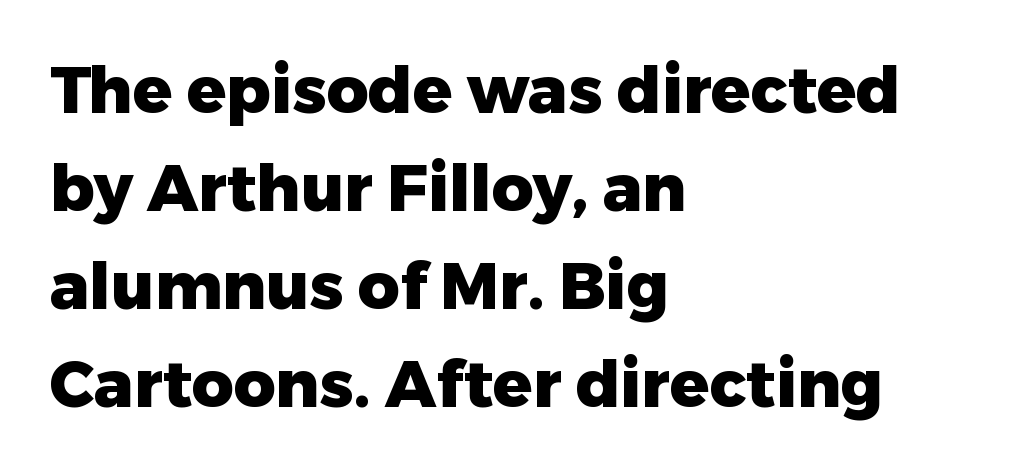
Font category for this specimen: sans-serif. Chunky letters — that's bold for sure. How are the letters spaced? Ordinarily, with no added tracking. Honestly, there is no underline to notice here at all. Do the characters align in a grid? No, the font is proportional.
